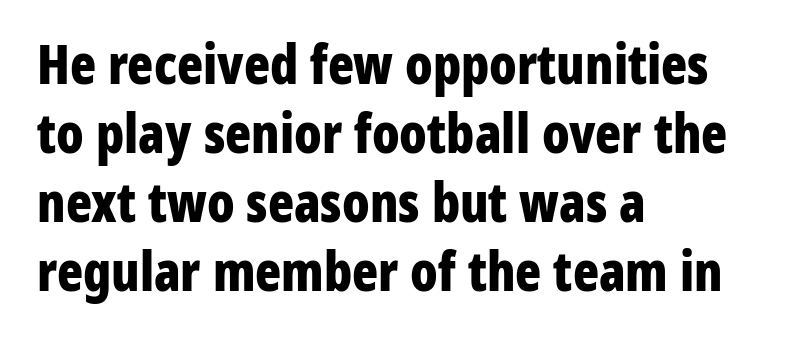
Q: Is the text bold? A: Yes.
Q: Is the text italic (slanted)? A: No, it is upright.
Q: Is the typeface a serif or a sans-serif typeface? A: Sans-serif.
Q: Is the text underlined? A: No.
Q: How is the paragraph aligned? A: Left-aligned.
Q: Is the spacing between letters normal or unusually wide? A: Normal.
Q: Is the spacing between lines tight, normal or loose? A: Normal.
Q: Width (condensed, normal, or wide)? A: Condensed.
Q: Stroke contrast? A: Low.
Q: x-height? A: Medium.
Q: Monospaced? A: No.
